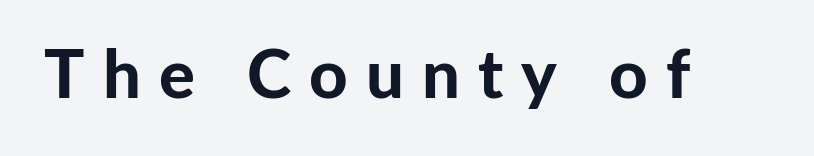
Q: Is the text bold? A: Yes.
Q: Is the text italic (slanted)? A: No, it is upright.
Q: Is the typeface a serif or a sans-serif typeface? A: Sans-serif.
Q: Is the text underlined? A: No.
Q: Is the spacing between letters normal or unusually wide? A: Unusually wide.
Q: Width (condensed, normal, or wide)? A: Normal.
Q: Stroke contrast? A: Low.
Q: x-height? A: Medium.
Q: Monospaced? A: No.
